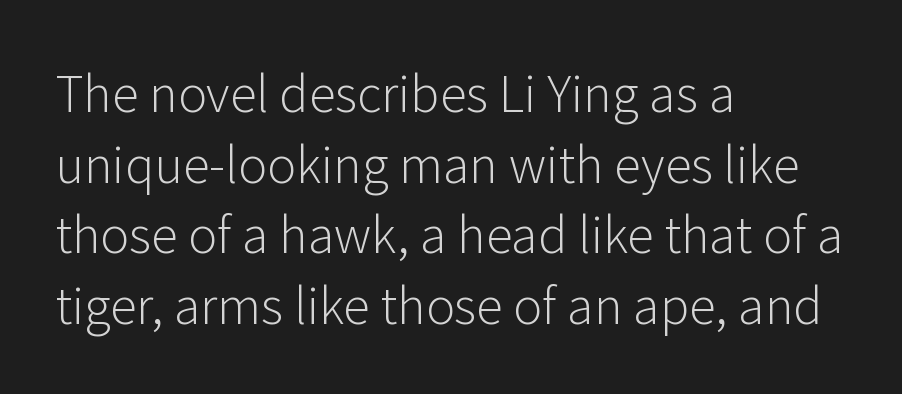
Q: Is the text bold? A: No.
Q: Is the text italic (slanted)? A: No, it is upright.
Q: Is the typeface a serif or a sans-serif typeface? A: Sans-serif.
Q: Is the text underlined? A: No.
Q: How is the paragraph aligned? A: Left-aligned.
Q: Is the spacing between letters normal or unusually wide? A: Normal.
Q: Is the spacing between lines tight, normal or loose? A: Normal.
Q: Width (condensed, normal, or wide)? A: Normal.
Q: Stroke contrast? A: Low.
Q: x-height? A: Medium.
Q: Monospaced? A: No.
